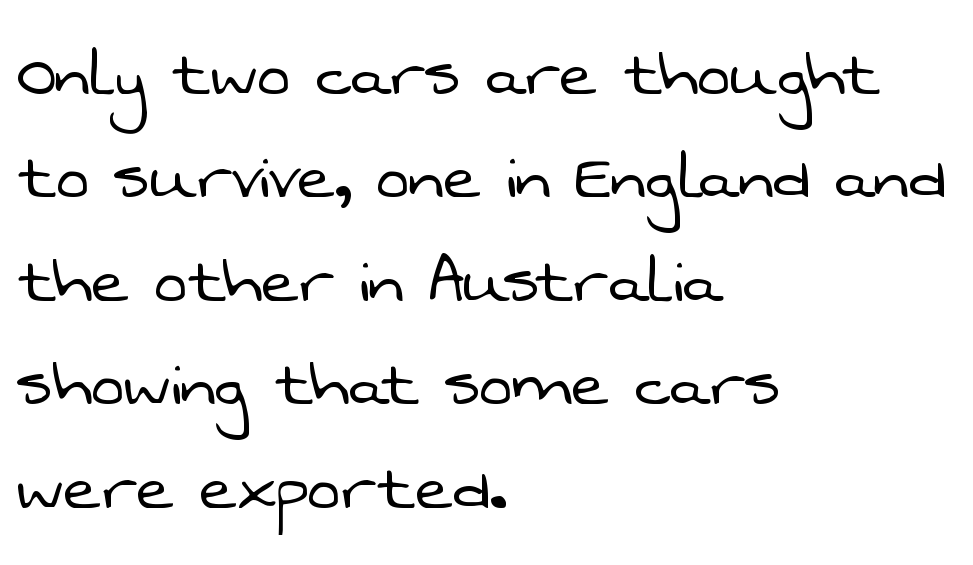
{"serif": "no", "bold": "no", "weight": "light", "width": "normal", "stroke_contrast": "low", "x_height": "medium", "monospaced": "no", "underline": "no", "align": "left", "line_spacing": "normal", "line_spacing_ratio": 1.31, "letter_spacing": "normal", "letter_spacing_em": 0.0, "glyph_px": 79}
